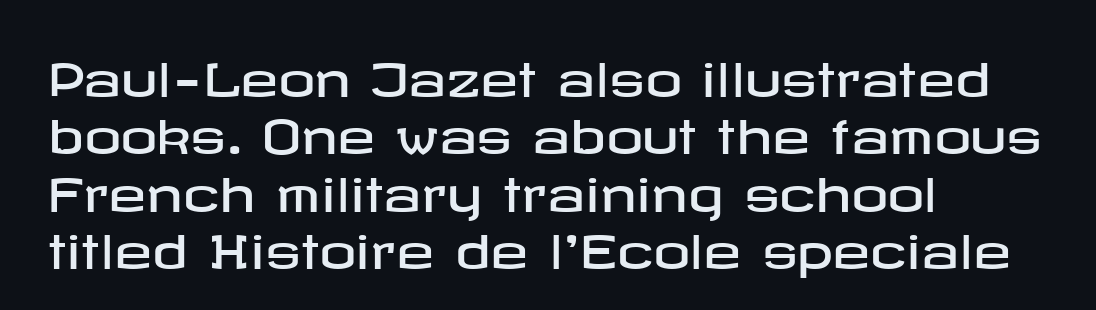
Q: Is the text italic (slanted)? A: No, it is upright.
Q: Is the typeface a serif or a sans-serif typeface? A: Sans-serif.
Q: Is the text underlined? A: No.
Q: How is the paragraph aligned? A: Left-aligned.
Q: Is the spacing between letters normal or unusually wide? A: Normal.
Q: Is the spacing between lines tight, normal or loose? A: Normal.
Q: Width (condensed, normal, or wide)? A: Wide.
Q: Stroke contrast? A: Low.
Q: x-height? A: Medium.
